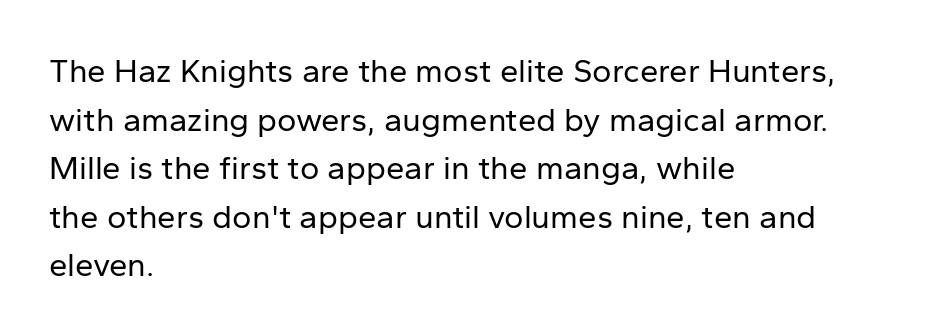
Q: Is the text bold? A: No.
Q: Is the text italic (slanted)? A: No, it is upright.
Q: Is the typeface a serif or a sans-serif typeface? A: Sans-serif.
Q: Is the text underlined? A: No.
Q: How is the paragraph aligned? A: Left-aligned.
Q: Is the spacing between letters normal or unusually wide? A: Normal.
Q: Is the spacing between lines tight, normal or loose? A: Normal.
Q: Width (condensed, normal, or wide)? A: Normal.
Q: Stroke contrast? A: Low.
Q: x-height? A: Medium.
Q: Monospaced? A: No.
